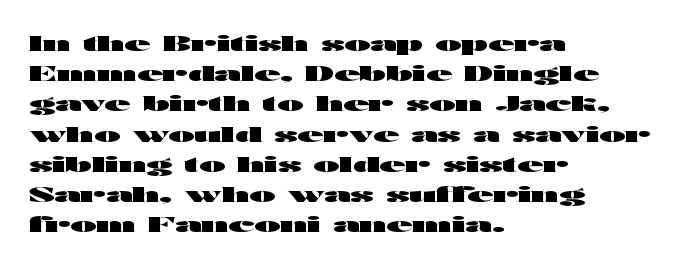
Q: Is the text bold? A: Yes.
Q: Is the text italic (slanted)? A: No, it is upright.
Q: Is the text underlined? A: No.
Q: How is the paragraph aligned? A: Left-aligned.
Q: Is the spacing between letters normal or unusually wide? A: Normal.
Q: Is the spacing between lines tight, normal or loose? A: Normal.
